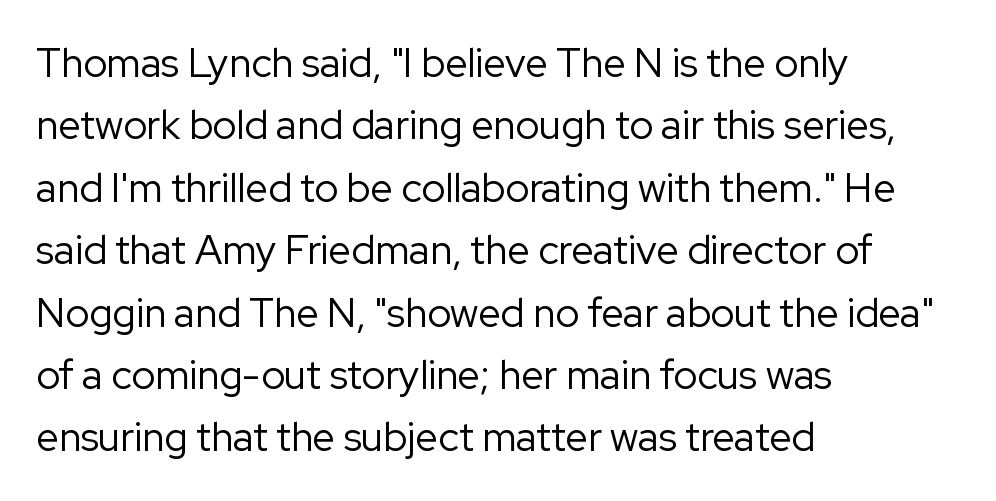
The letters advance in unequal steps, a hallmark of proportional type. A light-to-regular cut is what we see here. Alignment: flush left. Successive baselines arrive at the customary interval. The words here are not underlined. Every character sits straight up, as roman type does.
